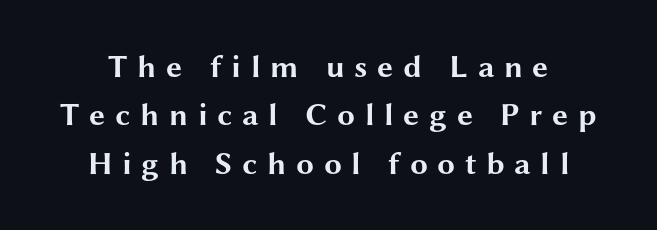
Are there feet on the stems? There aren't — it's a sans. You could not count columns in this text — the font is proportionally spaced. The rendering uses a bold face; every stroke is thick and dark. The glyphs are unaccompanied by any horizontal stroke below them. Does the lettering tilt? It doesn't — this is upright.
